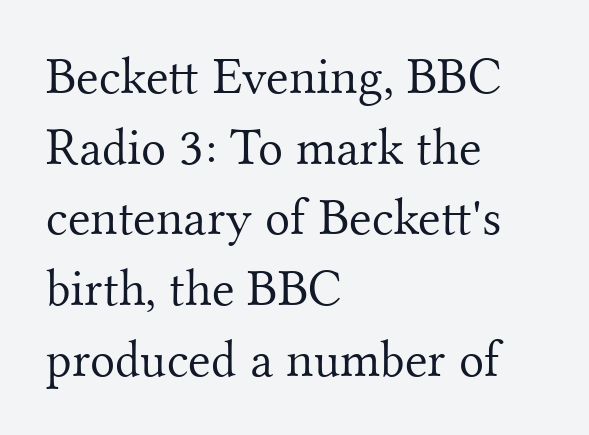
Q: Is the text bold? A: No.
Q: Is the text italic (slanted)? A: No, it is upright.
Q: Is the typeface a serif or a sans-serif typeface? A: Serif.
Q: Is the text underlined? A: No.
Q: How is the paragraph aligned? A: Left-aligned.
Q: Is the spacing between letters normal or unusually wide? A: Normal.
Q: Is the spacing between lines tight, normal or loose? A: Normal.
Q: Width (condensed, normal, or wide)? A: Normal.
Q: Stroke contrast? A: Medium.
Q: x-height? A: Small.
Q: Monospaced? A: No.
